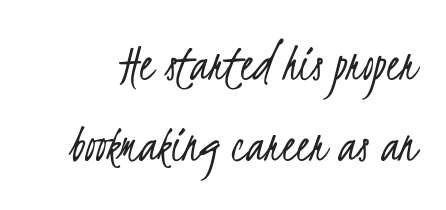
{"serif": "no", "bold": "no", "weight": "light", "width": "condensed", "stroke_contrast": "low", "x_height": "small", "monospaced": "no", "underline": "no", "line_spacing": "normal", "line_spacing_ratio": 1.5, "letter_spacing": "normal", "letter_spacing_em": 0.0, "glyph_px": 54}
